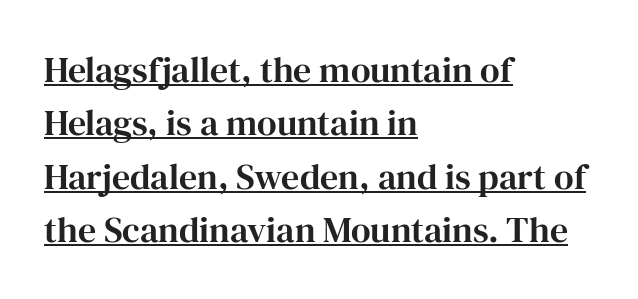
Every row of glyphs begins at an identical x-position on the left. Think of a printed novel: that variable character pitch is what you see here. A typesetter would call this zero additional tracking. The typesetter has applied underlining to the passage shown. Unlike italic type, these characters show no tilt at all. Serifs: yes, visible at the terminals of the letterforms.
